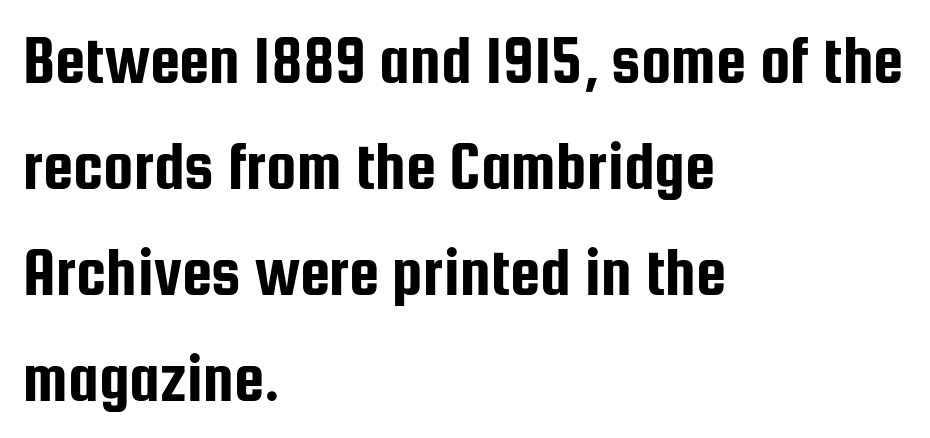
The image shows 68 px condensed sans-serif type, upright; set left-aligned, normal line spacing (1.56x), normal letter spacing, not underlined; low stroke contrast and a medium x-height.
